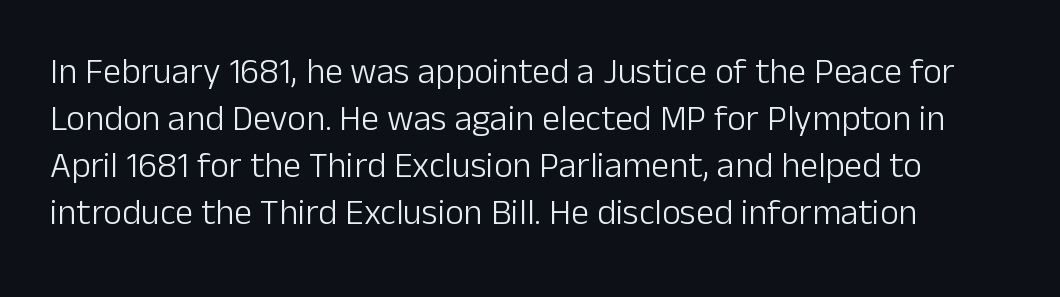
{"serif": "no", "italic": "no", "bold": "no", "weight": "light", "width": "normal", "stroke_contrast": "low", "x_height": "medium", "monospaced": "no", "underline": "no", "line_spacing": "normal", "line_spacing_ratio": 1.31, "letter_spacing": "normal", "letter_spacing_em": 0.0, "glyph_px": 36}
